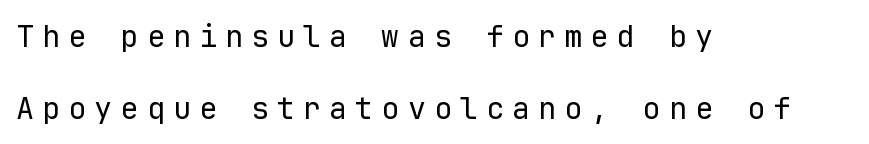
The passage shown stacks its lines with a broad gap. The face used here is monospaced, like something from a code editor. Type without underlining. Which margin do the lines hug? The left one — the right edge is uneven. Does the lettering tilt? It doesn't — this is upright. There is plenty of visible air inserted between adjacent glyphs.
